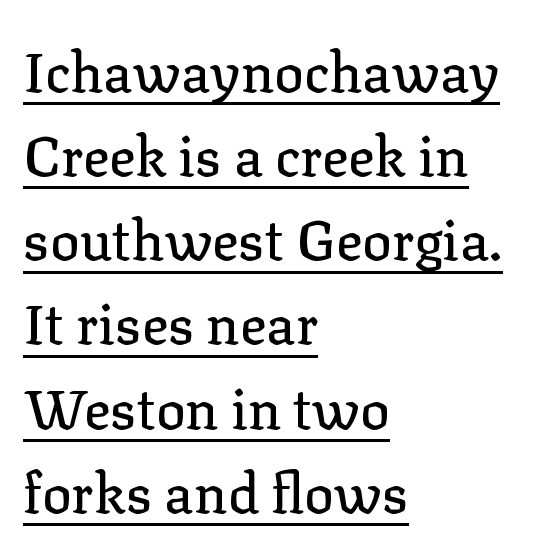
The image shows 55 px serif type, upright; set left-aligned, normal line spacing (1.53x), normal letter spacing, underlined; low stroke contrast and a medium x-height.
